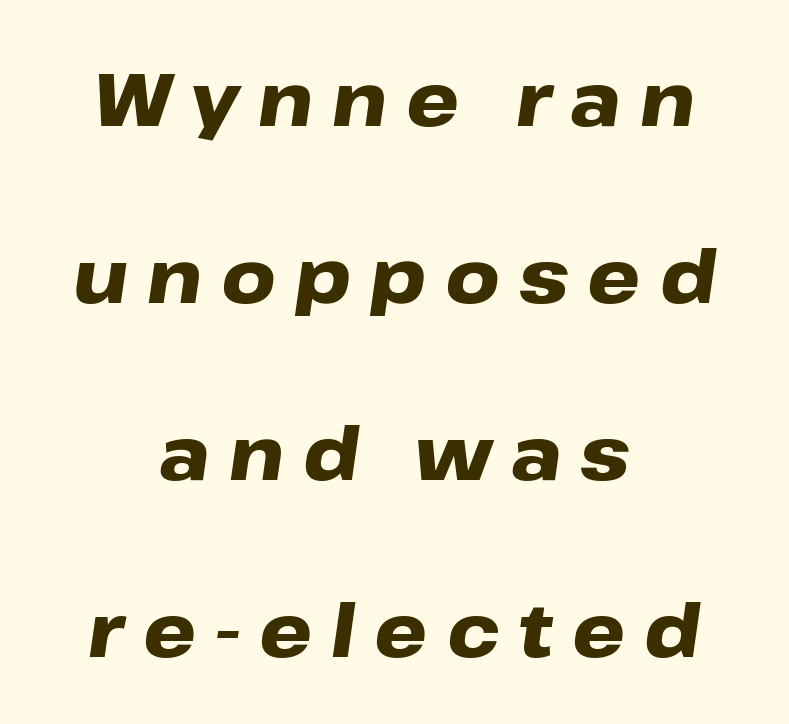
The setting favours the middle, as headings and verse often do. Vertically, the passage feels expansive, rows floating well apart. The text carries the slant typical of an italic or oblique font. What stands out about the letter spacing? Its width — letters are far apart. Look at the stroke-to-counter ratio: heavy, a bold.
